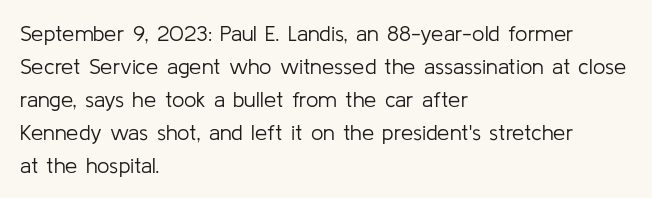
In terms of leading, this rendering sits right in the middle. Quick note: not italic, upright. Stems here are at most as thick as an everyday book face. Letter spacing: default.
